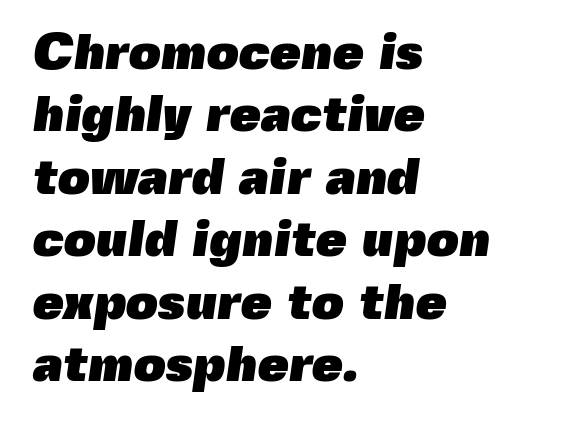
{"serif": "no", "bold": "yes", "weight": "heavy", "width": "normal", "x_height": "medium", "monospaced": "no", "underline": "no", "align": "left", "line_spacing": "normal", "line_spacing_ratio": 1.25, "letter_spacing": "normal", "letter_spacing_em": 0.0, "glyph_px": 50}
